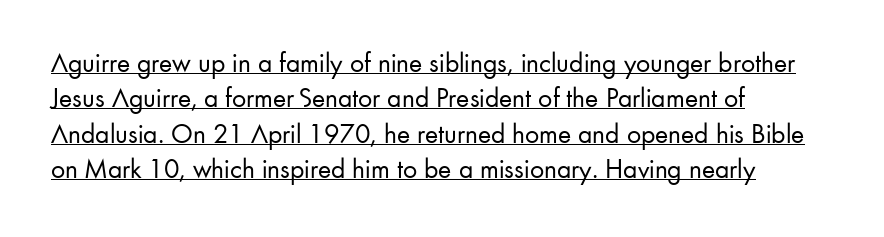
The image shows 28 px regular-weight sans-serif type, upright; set left-aligned, normal line spacing (1.26x), normal letter spacing, underlined; low stroke contrast and a small x-height.
